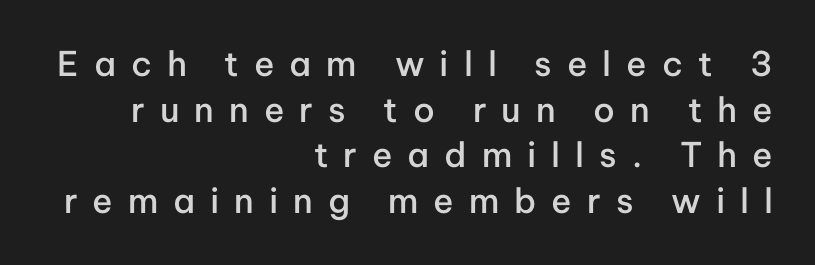
{"serif": "no", "italic": "no", "bold": "semi", "weight": "semibold", "width": "normal", "stroke_contrast": "low", "x_height": "medium", "monospaced": "no", "underline": "no", "align": "right", "line_spacing": "normal", "line_spacing_ratio": 1.34, "letter_spacing": "wide", "letter_spacing_em": 0.44, "glyph_px": 34}
